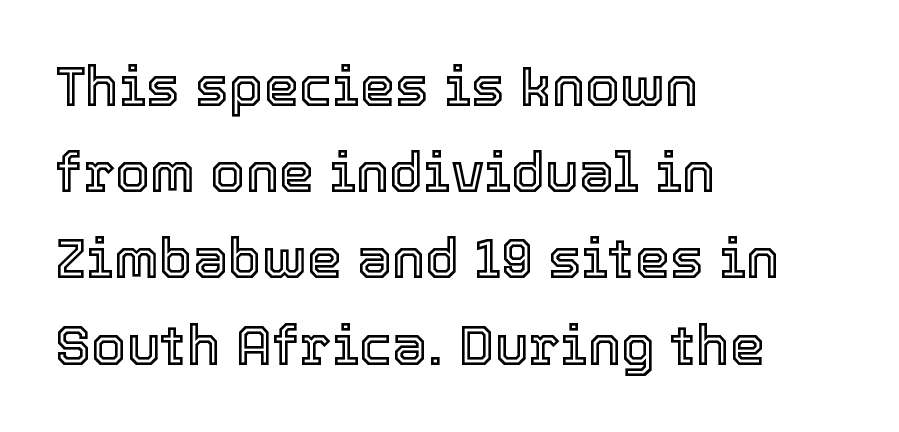
{"italic": "no", "width": "normal", "x_height": "medium", "monospaced": "no", "underline": "no", "align": "left", "line_spacing": "normal", "line_spacing_ratio": 1.54, "letter_spacing": "normal", "letter_spacing_em": 0.0, "glyph_px": 56}
